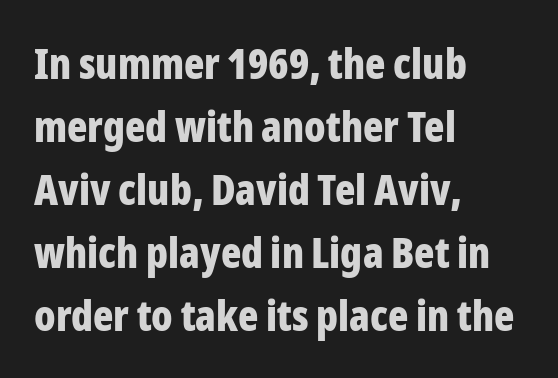
Q: Is the text bold? A: Yes.
Q: Is the text italic (slanted)? A: No, it is upright.
Q: Is the typeface a serif or a sans-serif typeface? A: Sans-serif.
Q: Is the text underlined? A: No.
Q: How is the paragraph aligned? A: Left-aligned.
Q: Is the spacing between letters normal or unusually wide? A: Normal.
Q: Is the spacing between lines tight, normal or loose? A: Normal.
Q: Width (condensed, normal, or wide)? A: Condensed.
Q: Stroke contrast? A: Low.
Q: x-height? A: Medium.
Q: Monospaced? A: No.
